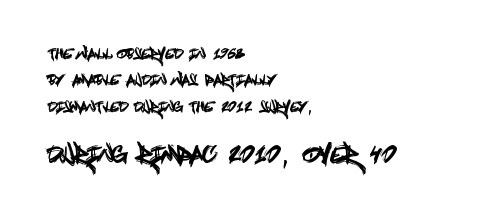
The image shows 23 px text type; set left-aligned, line spacing 1.88x, normal letter spacing, not underlined; the second (bottom) block is 1.64x larger.
